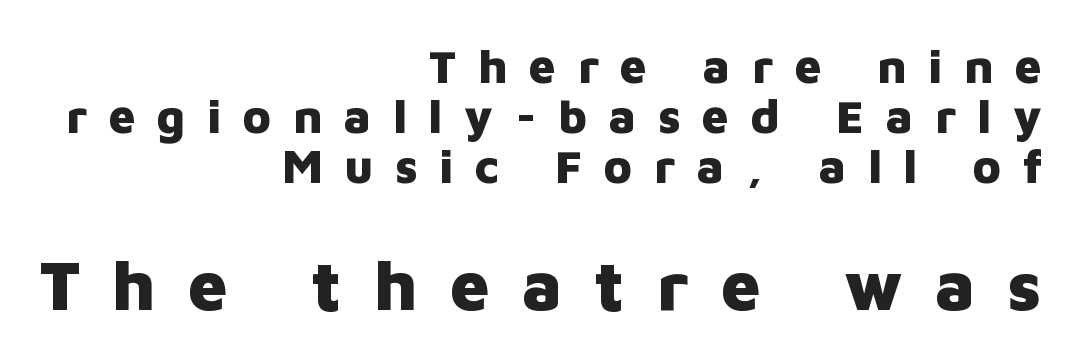
The image shows 70 px heavy sans-serif type, upright; set right-aligned, tight line spacing (1.06x), unusually wide letter spacing (+0.46 em), not underlined; the second (bottom) block is 1.49x larger; low stroke contrast and a medium x-height.
